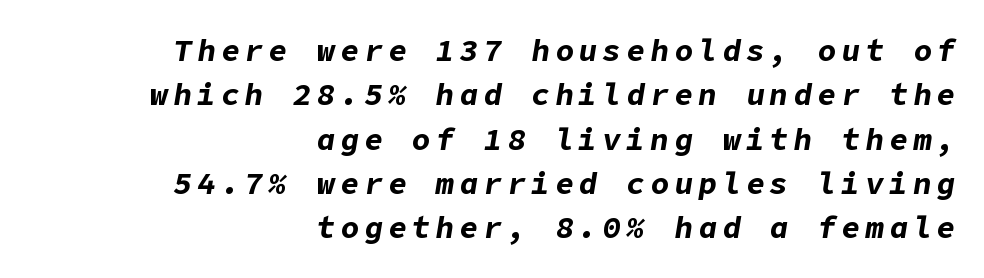
The image shows 31 px bold type, italic (leaning right); set right-aligned, normal line spacing (1.43x), not underlined; low stroke contrast and a medium x-height.
